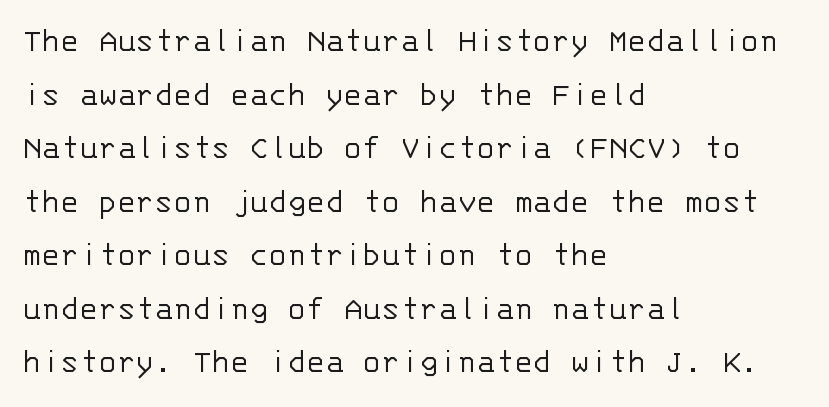
{"serif": "no", "italic": "no", "bold": "no", "weight": "light", "width": "normal", "stroke_contrast": "low", "x_height": "large", "monospaced": "yes", "underline": "no", "align": "left", "line_spacing": "normal", "line_spacing_ratio": 1.53, "letter_spacing": "normal", "letter_spacing_em": 0.0, "glyph_px": 35}
